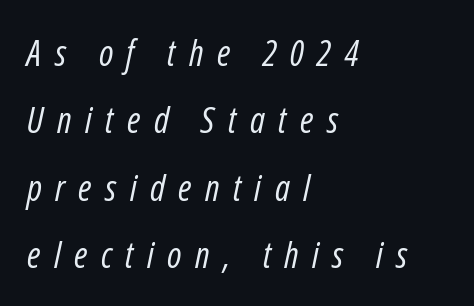
Tall strokes in this sample are angled rather than plumb. The string is rendered with underlining switched off. The passage shown is typed in a proportional face where columns would drift. Honestly, the letter spacing is so wide it's the main thing you notice. No chunkiness to these letters — they're not bold. This rendering uses left alignment, leaving the right contour irregular.
